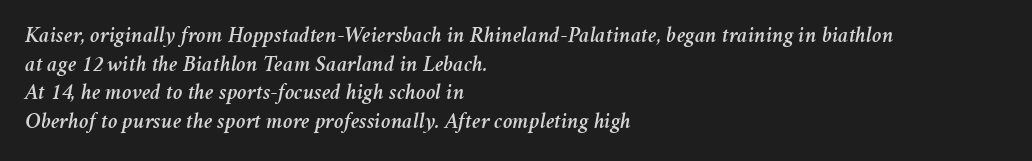
Compared with typical body copy, the letter spacing here is the same. Tall strokes in this sample are angled rather than plumb. The baseline area is clear. A normal amount of white space separates one row of letters from the next. Horizontally, the lines are justified to the leading edge only.
